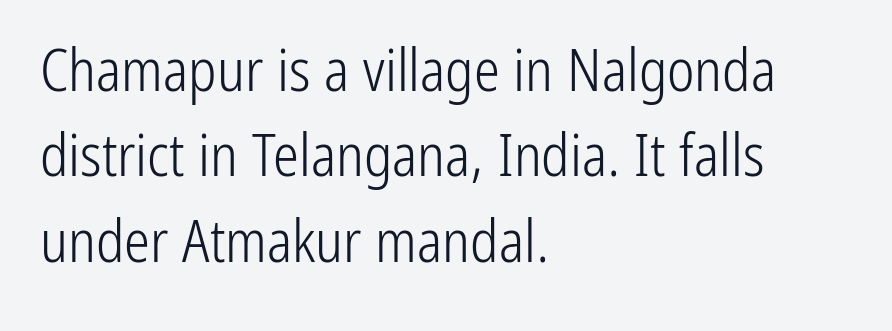
{"serif": "no", "italic": "no", "bold": "no", "weight": "light", "width": "condensed", "stroke_contrast": "low", "x_height": "medium", "monospaced": "no", "underline": "no", "align": "left", "line_spacing": "normal", "line_spacing_ratio": 1.47, "letter_spacing": "normal", "letter_spacing_em": 0.0, "glyph_px": 58}
